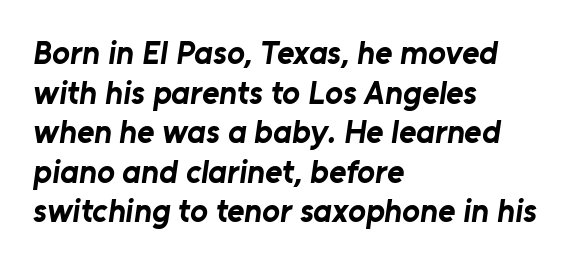
This sample uses a sans-serif face. I'd describe the lettering as bold — thick and assertive. The words here are not underlined. Note the varied advance widths — an 'i' is clearly narrower than an 'm'. Compared with typical body copy, the letter spacing here is the same.
